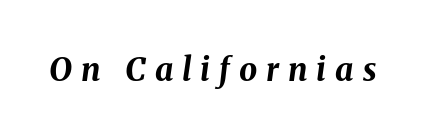
{"italic": "yes", "lean": "right", "slant_degrees": 8, "bold": "yes", "weight": "bold", "width": "normal", "stroke_contrast": "medium", "x_height": "medium", "monospaced": "no", "underline": "no", "letter_spacing": "wide", "letter_spacing_em": 0.28, "glyph_px": 32}
